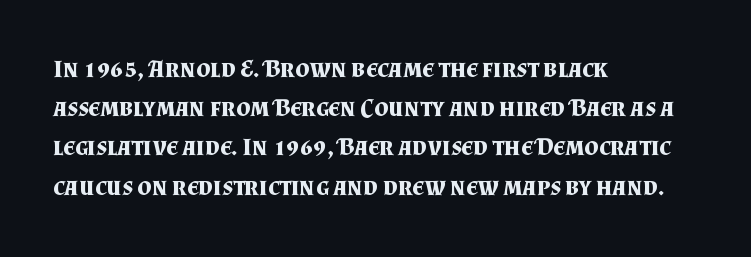
{"italic": "no", "bold": "yes", "underline": "no", "align": "left", "line_spacing": "normal", "line_spacing_ratio": 1.57, "letter_spacing": "normal", "letter_spacing_em": 0.0, "glyph_px": 25}
